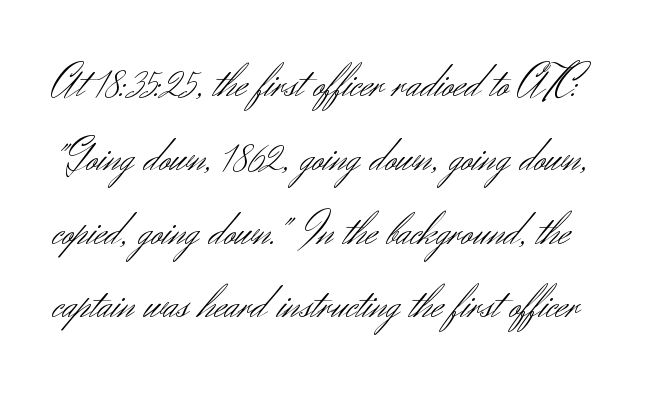
Q: Is the text bold? A: No.
Q: Is the text italic (slanted)? A: Yes.
Q: Is the typeface a serif or a sans-serif typeface? A: Sans-serif.
Q: Is the text underlined? A: No.
Q: Is the spacing between letters normal or unusually wide? A: Normal.
Q: Is the spacing between lines tight, normal or loose? A: Normal.
Q: Width (condensed, normal, or wide)? A: Normal.
Q: Stroke contrast? A: Medium.
Q: x-height? A: Small.
Q: Monospaced? A: No.
